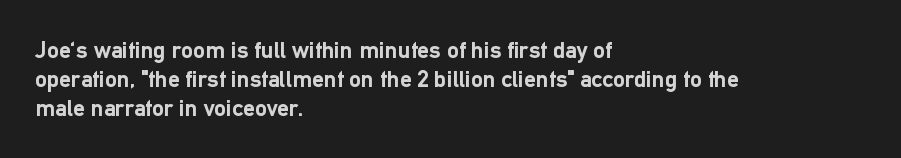
The image shows 24 px bold type, upright; set left-aligned, line spacing 1.21x, normal letter spacing, not underlined.
